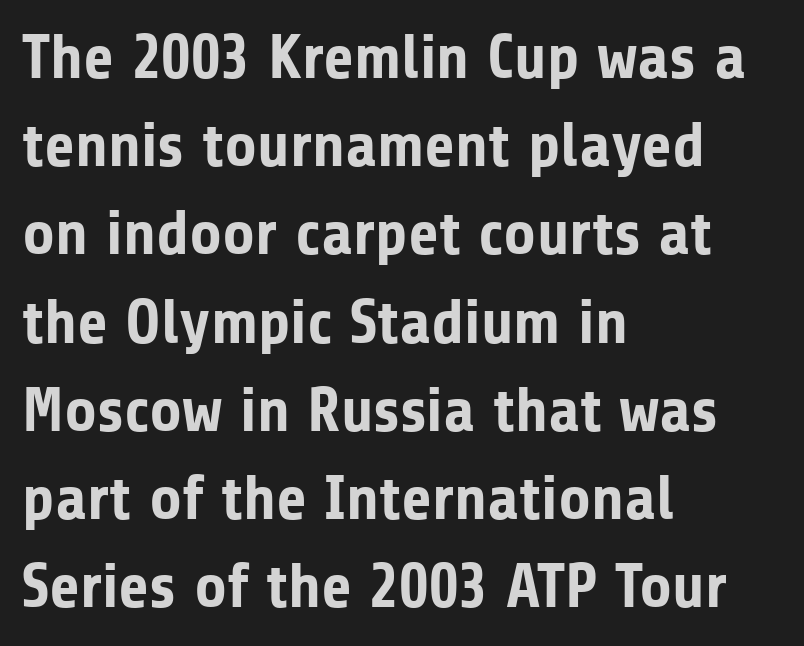
{"serif": "no", "italic": "no", "bold": "yes", "weight": "bold", "width": "normal", "stroke_contrast": "low", "x_height": "medium", "monospaced": "no", "underline": "no", "align": "left", "line_spacing": "normal", "line_spacing_ratio": 1.4, "letter_spacing": "normal", "letter_spacing_em": 0.0, "glyph_px": 63}
